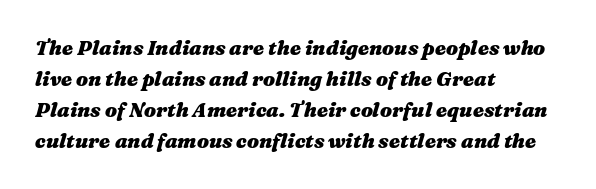
The image shows 20 px bold type, italic (leaning right); set left-aligned, normal line spacing (1.55x), normal letter spacing, not underlined.
